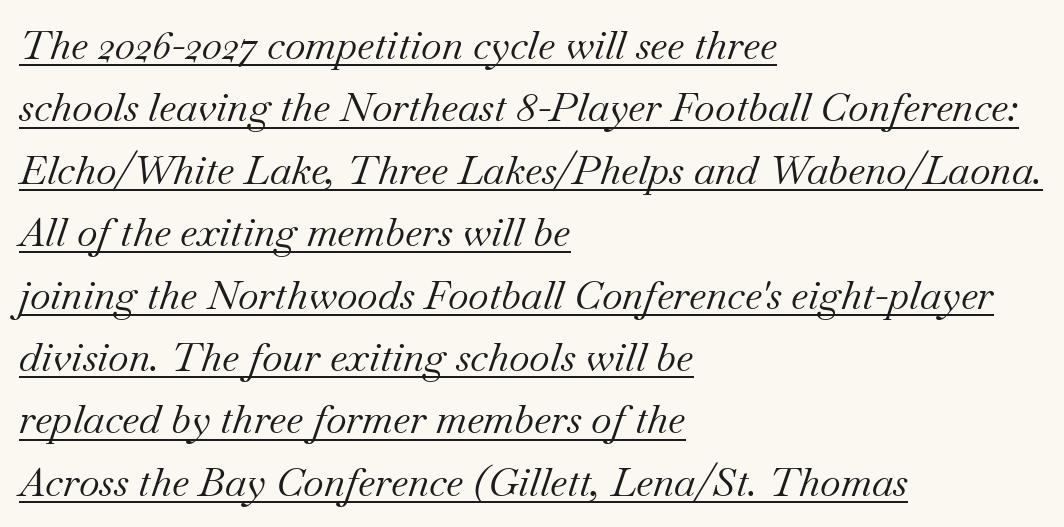
The image shows 40 px regular-weight serif type, italic (leaning right); set left-aligned, normal line spacing (1.56x), normal letter spacing, underlined; medium stroke contrast and a small x-height.
